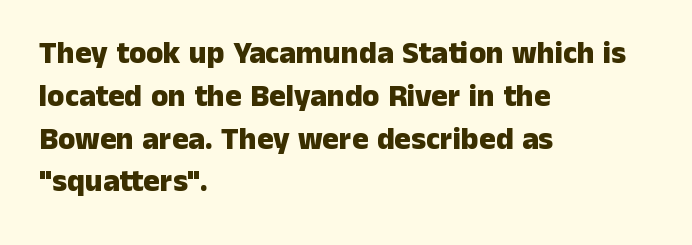
{"serif": "no", "italic": "no", "bold": "yes", "weight": "heavy", "width": "normal", "stroke_contrast": "low", "x_height": "medium", "monospaced": "no", "underline": "no", "align": "left", "line_spacing": "normal", "line_spacing_ratio": 1.38, "letter_spacing": "normal", "letter_spacing_em": 0.0, "glyph_px": 31}
